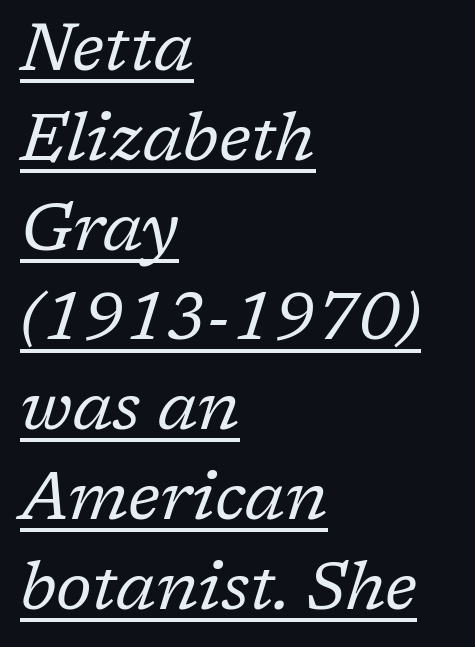
{"serif": "yes", "italic": "yes", "lean": "right", "slant_degrees": 17, "bold": "no", "weight": "regular", "width": "normal", "stroke_contrast": "low", "x_height": "medium", "monospaced": "no", "underline": "yes", "align": "left", "line_spacing": "normal", "line_spacing_ratio": 1.34, "letter_spacing": "normal", "letter_spacing_em": 0.0, "glyph_px": 67}
